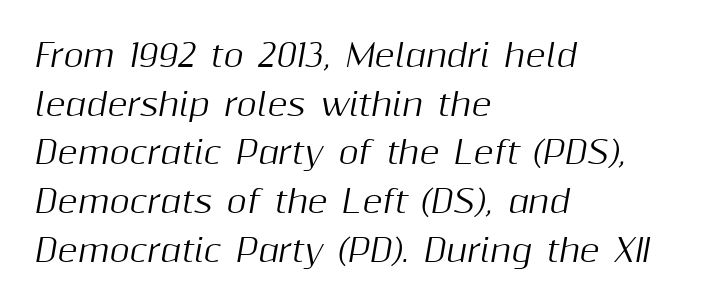
The image shows 31 px text type, italic (leaning right); set left-aligned, normal line spacing (1.57x), normal letter spacing, not underlined; medium stroke contrast and a medium x-height.
